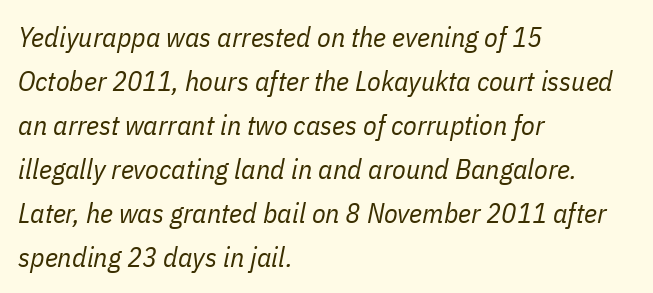
Stroke thickness stays within the range of a standard reading face or lighter. This sample is left-justified, so line endings fall wherever the words run out. Notice how descenders clear the ascenders below comfortably — that's standard leading. The space directly below the letters is spotless. Slanted lettering throughout.
